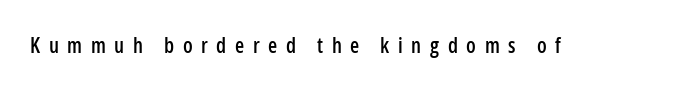
{"italic": "no", "underline": "no", "letter_spacing": "wide", "letter_spacing_em": 0.41, "glyph_px": 21}
